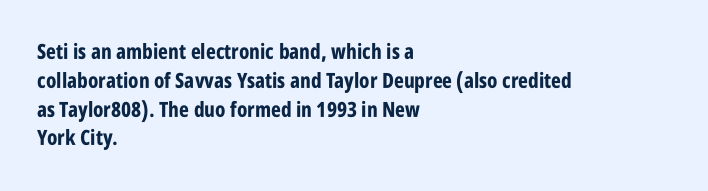
{"italic": "no", "bold": "yes", "underline": "no", "align": "left", "line_spacing": "normal", "line_spacing_ratio": 1.37, "letter_spacing": "normal", "letter_spacing_em": 0.0, "glyph_px": 21}
